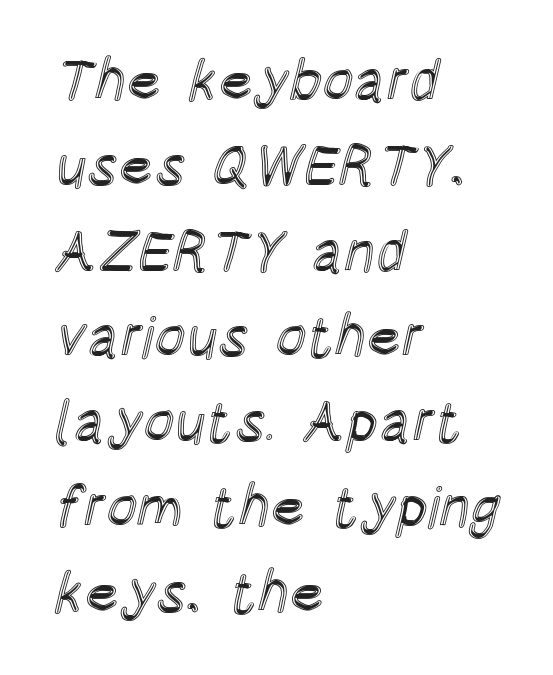
A classic flush-left, rag-right setting is used for this passage. The vertical gap from one line to the next is medium. Each word holds together tightly as a unit, with standard inter-letter gaps.
